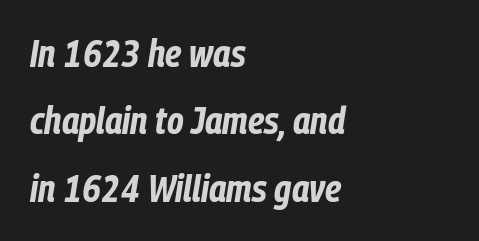
{"italic": "yes", "lean": "right", "slant_degrees": 9, "bold": "yes", "weight": "bold", "width": "condensed", "stroke_contrast": "low", "x_height": "medium", "monospaced": "no", "underline": "no", "align": "left", "line_spacing_ratio": 1.77, "letter_spacing": "normal", "letter_spacing_em": 0.0, "glyph_px": 38}
